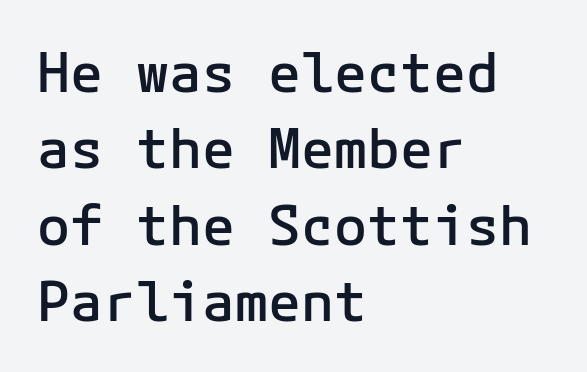
Q: Is the text bold? A: Semi-bold.
Q: Is the text italic (slanted)? A: No, it is upright.
Q: Is the typeface a serif or a sans-serif typeface? A: Sans-serif.
Q: Is the text underlined? A: No.
Q: How is the paragraph aligned? A: Left-aligned.
Q: Is the spacing between letters normal or unusually wide? A: Normal.
Q: Is the spacing between lines tight, normal or loose? A: Normal.
Q: Width (condensed, normal, or wide)? A: Normal.
Q: Stroke contrast? A: Low.
Q: x-height? A: Medium.
